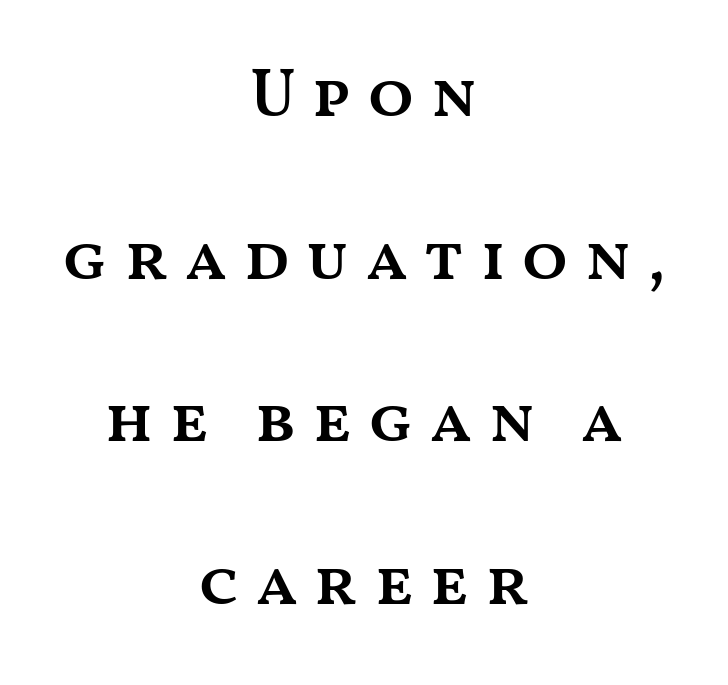
This sample uses an upright cut, with every glyph sitting square on the baseline. The paragraph has two soft edges and a firm central axis. If you measured baseline to baseline, you'd find a long distance. This sample has the flowing, uneven cadence of proportional lettering. I'd describe the lettering as semibold — firm but not a full bold. Type without underlining.
